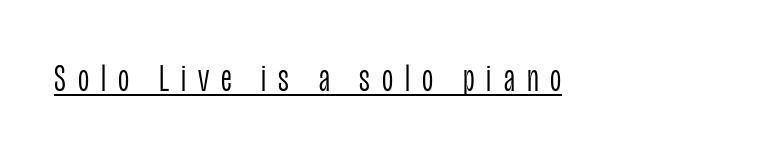
The image shows 39 px light, condensed sans-serif type, upright; set unusually wide letter spacing (+0.31 em), underlined; low stroke contrast and a large x-height.
